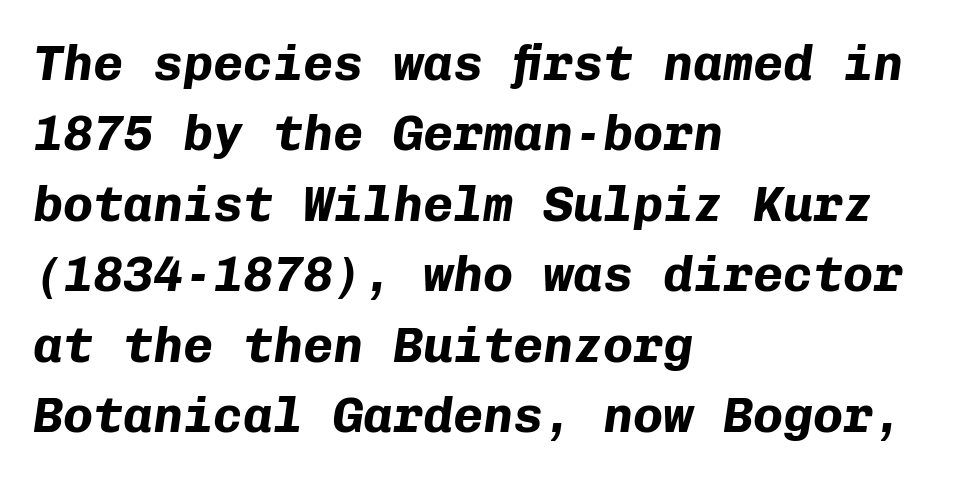
The image shows 50 px bold type, italic (leaning right), monospaced; set left-aligned, normal line spacing (1.41x), normal letter spacing, not underlined; low stroke contrast and a medium x-height.
